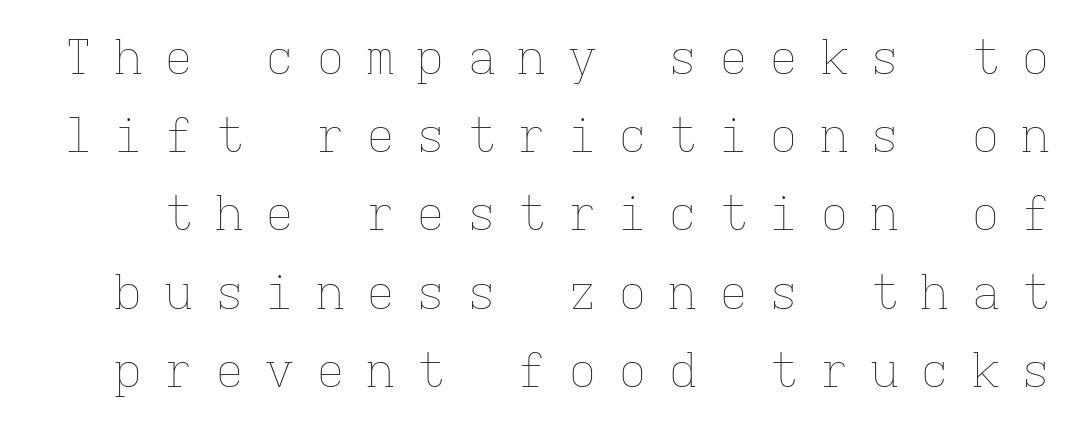
Q: Is the text bold? A: No.
Q: Is the text italic (slanted)? A: No, it is upright.
Q: Is the text underlined? A: No.
Q: Is the spacing between letters normal or unusually wide? A: Unusually wide.
Q: Is the spacing between lines tight, normal or loose? A: Normal.
Q: Width (condensed, normal, or wide)? A: Normal.
Q: Stroke contrast? A: Low.
Q: x-height? A: Medium.
Q: Monospaced? A: Yes.
